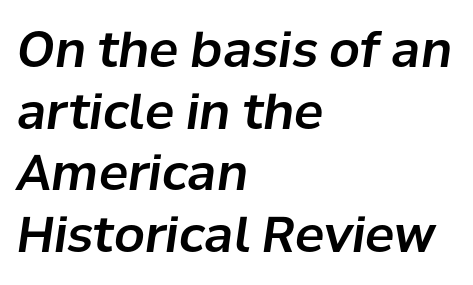
The image shows 49 px text type, italic (leaning right); set left-aligned, normal line spacing (1.26x), normal letter spacing, not underlined; low stroke contrast and a medium x-height.
